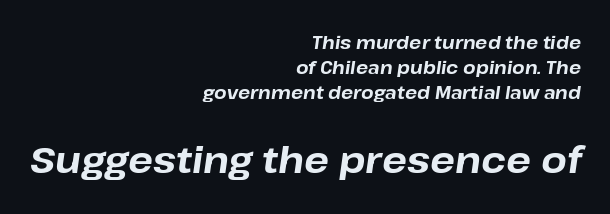
The image shows 37 px bold type, italic (leaning right); set right-aligned, normal line spacing (1.38x), normal letter spacing, not underlined; the second (bottom) block is 2.06x larger; low stroke contrast and a medium x-height.
